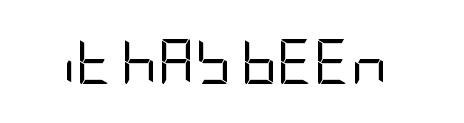
The image shows 45 px regular-weight, condensed sans-serif type, upright; set normal letter spacing, not underlined; low stroke contrast and a large x-height.
